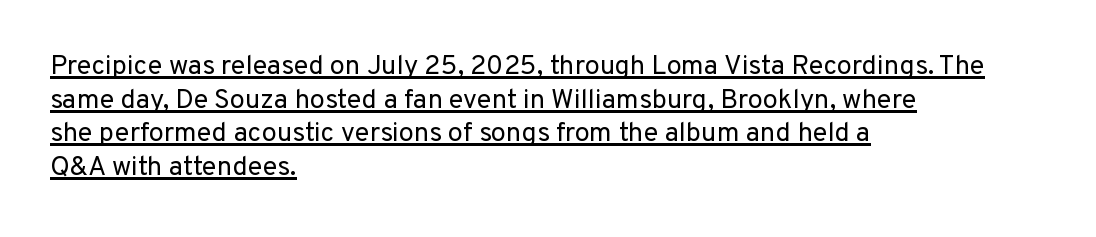
Q: Is the text bold? A: No.
Q: Is the text italic (slanted)? A: No, it is upright.
Q: Is the text underlined? A: Yes.
Q: How is the paragraph aligned? A: Left-aligned.
Q: Is the spacing between letters normal or unusually wide? A: Normal.
Q: Is the spacing between lines tight, normal or loose? A: Normal.
